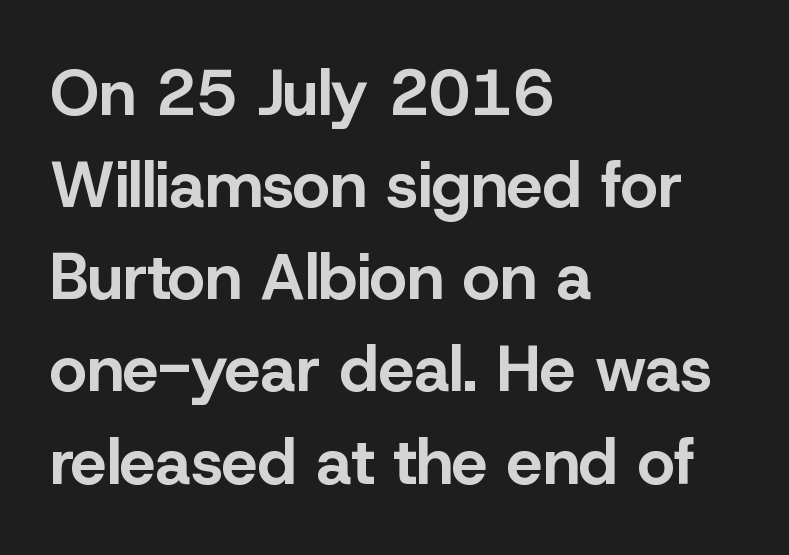
The image shows 64 px bold sans-serif type, upright; set left-aligned, normal line spacing (1.44x), normal letter spacing, not underlined; low stroke contrast and a medium x-height.
